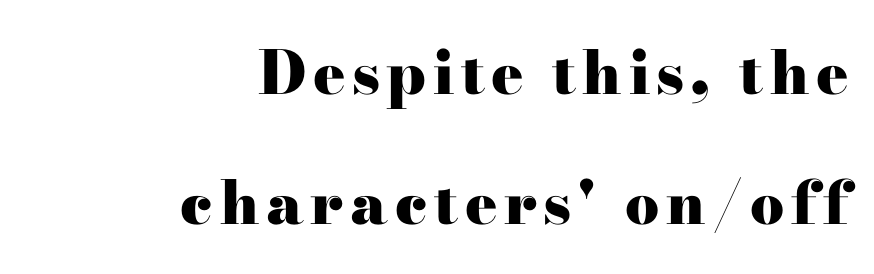
{"serif": "yes", "italic": "no", "bold": "yes", "weight": "heavy", "width": "wide", "stroke_contrast": "high", "x_height": "small", "monospaced": "no", "underline": "no", "align": "right", "line_spacing": "loose", "line_spacing_ratio": 2.16, "glyph_px": 60}
